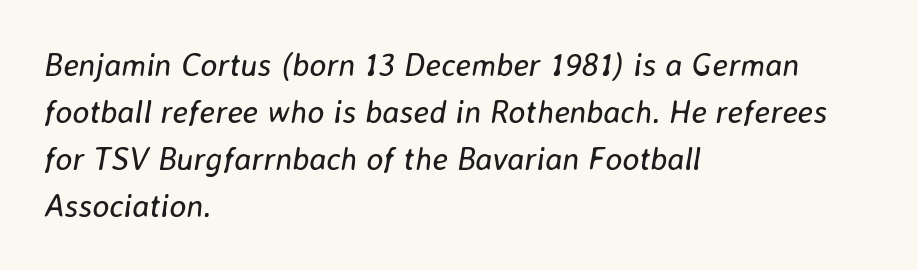
Q: Is the text bold? A: No.
Q: Is the text italic (slanted)? A: Yes, it leans right by about 8 degrees.
Q: Is the text underlined? A: No.
Q: How is the paragraph aligned? A: Left-aligned.
Q: Is the spacing between letters normal or unusually wide? A: Normal.
Q: Is the spacing between lines tight, normal or loose? A: Normal.
Q: Width (condensed, normal, or wide)? A: Normal.
Q: Stroke contrast? A: Low.
Q: x-height? A: Medium.
Q: Monospaced? A: No.
